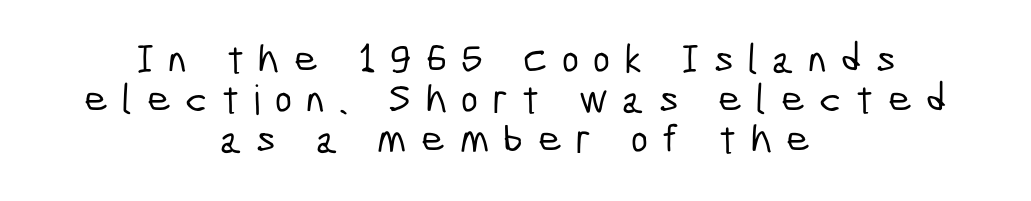
Q: Is the typeface a serif or a sans-serif typeface? A: Sans-serif.
Q: Is the text underlined? A: No.
Q: How is the paragraph aligned? A: Centered.
Q: Is the spacing between letters normal or unusually wide? A: Unusually wide.
Q: Is the spacing between lines tight, normal or loose? A: Tight.
Q: Width (condensed, normal, or wide)? A: Condensed.
Q: Stroke contrast? A: Low.
Q: x-height? A: Medium.
Q: Monospaced? A: No.
